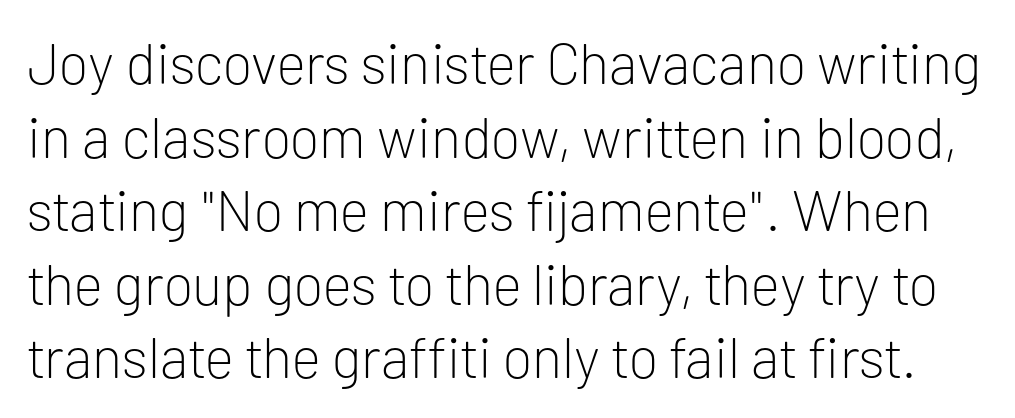
{"serif": "no", "italic": "no", "bold": "no", "weight": "light", "width": "normal", "stroke_contrast": "low", "x_height": "medium", "monospaced": "no", "underline": "no", "line_spacing": "normal", "line_spacing_ratio": 1.29, "letter_spacing": "normal", "letter_spacing_em": 0.0, "glyph_px": 57}
